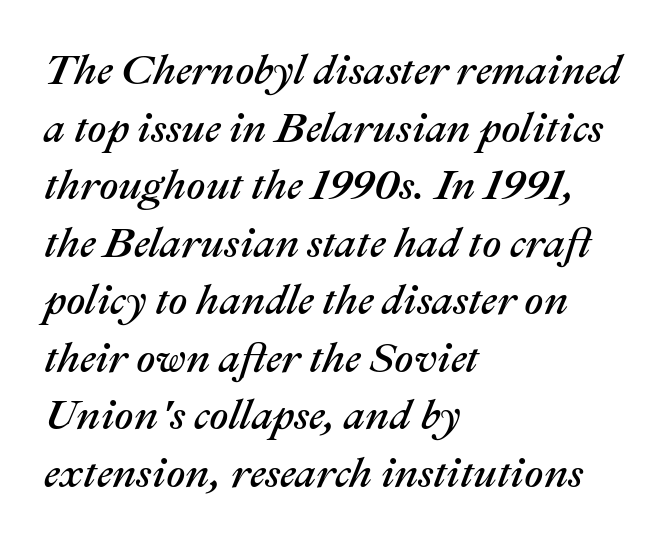
The image shows 42 px text type, italic (leaning right); set left-aligned, normal line spacing (1.37x), normal letter spacing, not underlined; medium stroke contrast and a medium x-height.
